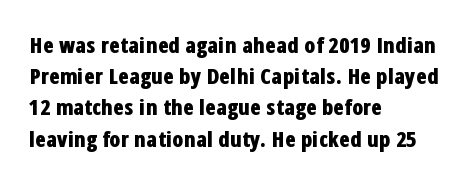
In CSS terms this would be text-align: left. Baseline-to-baseline distance is the conventional proportion of letter height. Notice how the stems are strictly vertical — no italics here. The space beneath each line is pristine and unruled. Spacing between characters is what you'd get straight out of the box. The passage shown is emphatically bold.
